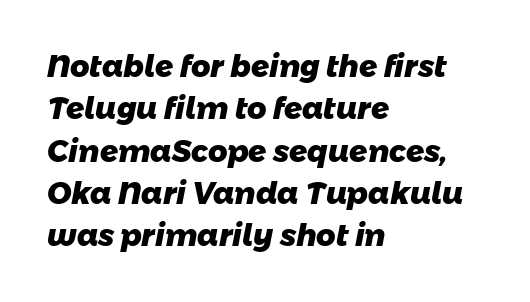
{"serif": "no", "bold": "yes", "weight": "heavy", "width": "normal", "stroke_contrast": "low", "x_height": "medium", "monospaced": "no", "underline": "no", "align": "left", "line_spacing": "normal", "line_spacing_ratio": 1.41, "letter_spacing": "normal", "letter_spacing_em": 0.0, "glyph_px": 30}
